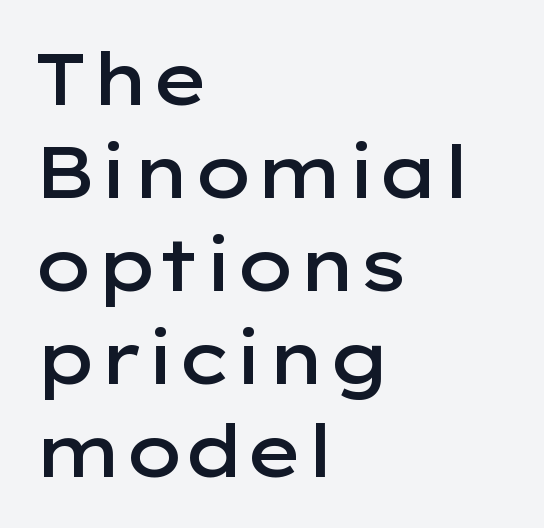
The image shows 72 px semibold, wide sans-serif type, upright; set left-aligned, normal line spacing (1.29x), normal letter spacing, not underlined; low stroke contrast and a medium x-height.
